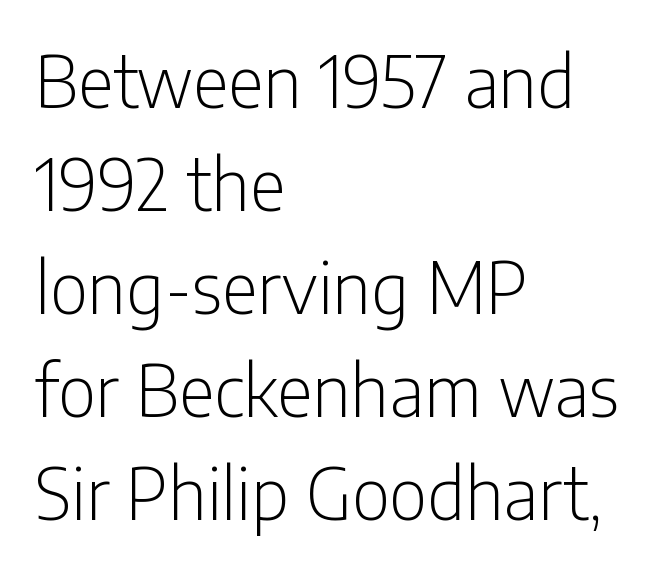
Q: Is the text bold? A: No.
Q: Is the text italic (slanted)? A: No, it is upright.
Q: Is the typeface a serif or a sans-serif typeface? A: Sans-serif.
Q: Is the text underlined? A: No.
Q: How is the paragraph aligned? A: Left-aligned.
Q: Is the spacing between letters normal or unusually wide? A: Normal.
Q: Is the spacing between lines tight, normal or loose? A: Normal.
Q: Width (condensed, normal, or wide)? A: Condensed.
Q: Stroke contrast? A: Low.
Q: x-height? A: Medium.
Q: Monospaced? A: No.
